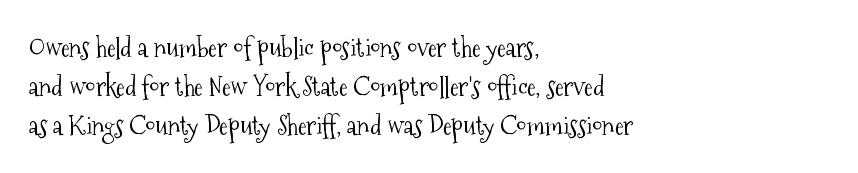
The image shows 26 px text type, upright; set left-aligned, normal line spacing (1.5x), normal letter spacing, not underlined.
